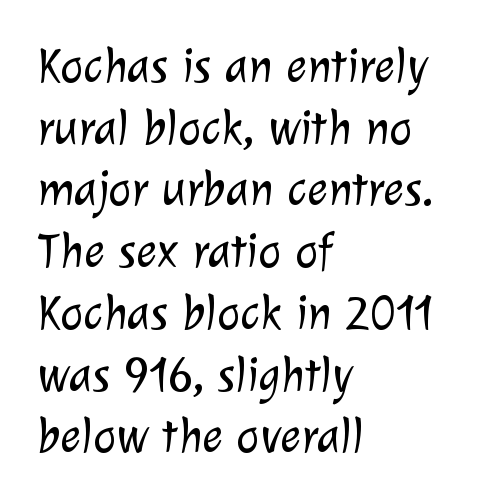
Q: Is the text bold? A: No.
Q: Is the typeface a serif or a sans-serif typeface? A: Sans-serif.
Q: Is the text underlined? A: No.
Q: How is the paragraph aligned? A: Left-aligned.
Q: Is the spacing between letters normal or unusually wide? A: Normal.
Q: Is the spacing between lines tight, normal or loose? A: Normal.
Q: Width (condensed, normal, or wide)? A: Normal.
Q: Stroke contrast? A: Low.
Q: x-height? A: Medium.
Q: Monospaced? A: No.
